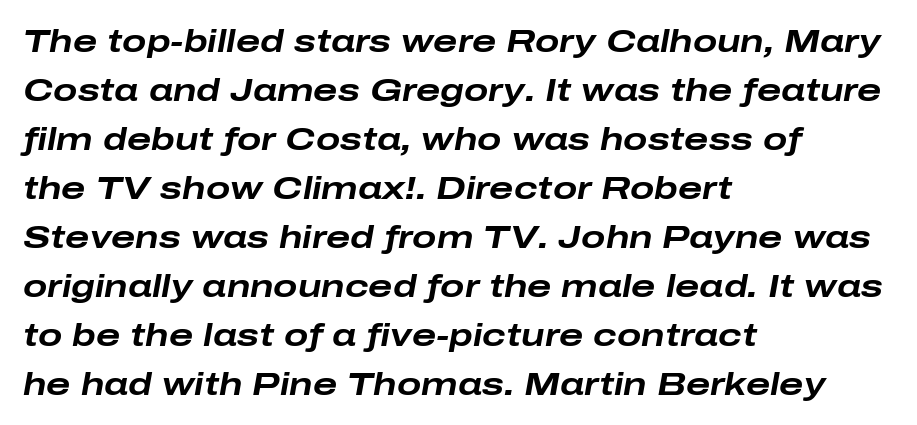
{"italic": "yes", "lean": "right", "slant_degrees": 10, "bold": "yes", "weight": "bold", "width": "wide", "stroke_contrast": "low", "x_height": "medium", "monospaced": "no", "underline": "no", "align": "left", "line_spacing": "normal", "line_spacing_ratio": 1.53, "letter_spacing": "normal", "letter_spacing_em": 0.0, "glyph_px": 32}
